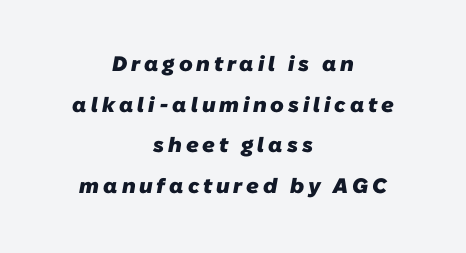
Reading down the block, each line starts at a different indent, mirrored at its end. Notice the wide empty band between every row — that's loose leading. Does the weight exceed regular? Yes, all the way to bold. This rendering features lettering with no underline.
